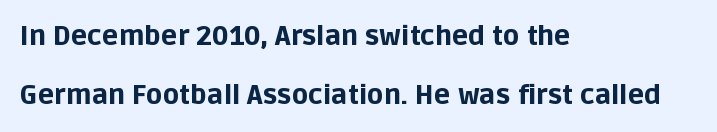
Q: Is the text bold? A: Yes.
Q: Is the text italic (slanted)? A: No, it is upright.
Q: Is the text underlined? A: No.
Q: How is the paragraph aligned? A: Left-aligned.
Q: Is the spacing between letters normal or unusually wide? A: Normal.
Q: Is the spacing between lines tight, normal or loose? A: Loose.
